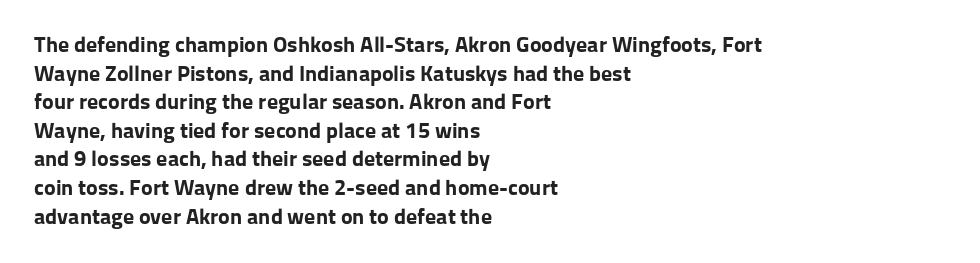
Teacher's note: observe the even left margin — that is flush-left alignment. You can tell it's not italic because the verticals are truly vertical. Words float on clear page, feet unadorned. The letterforms sit shoulder to shoulder at normal distance.
